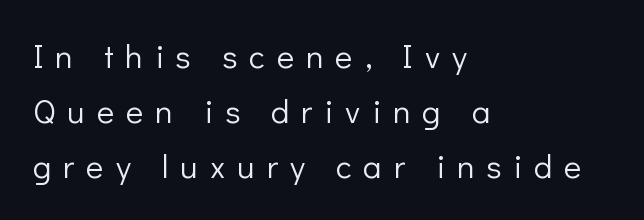
Q: Is the text bold? A: No.
Q: Is the text italic (slanted)? A: No, it is upright.
Q: Is the typeface a serif or a sans-serif typeface? A: Sans-serif.
Q: Is the text underlined? A: No.
Q: How is the paragraph aligned? A: Left-aligned.
Q: Is the spacing between letters normal or unusually wide? A: Unusually wide.
Q: Is the spacing between lines tight, normal or loose? A: Normal.
Q: Width (condensed, normal, or wide)? A: Normal.
Q: Stroke contrast? A: Low.
Q: x-height? A: Medium.
Q: Monospaced? A: No.
